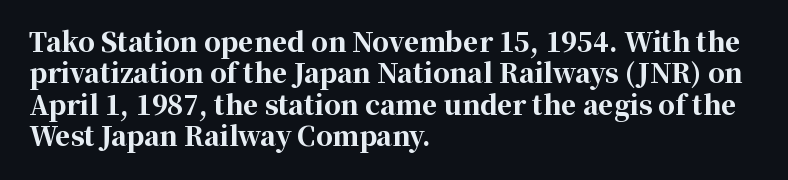
The image shows 26 px bold type, upright; set left-aligned, line spacing 1.21x, normal letter spacing, not underlined.
